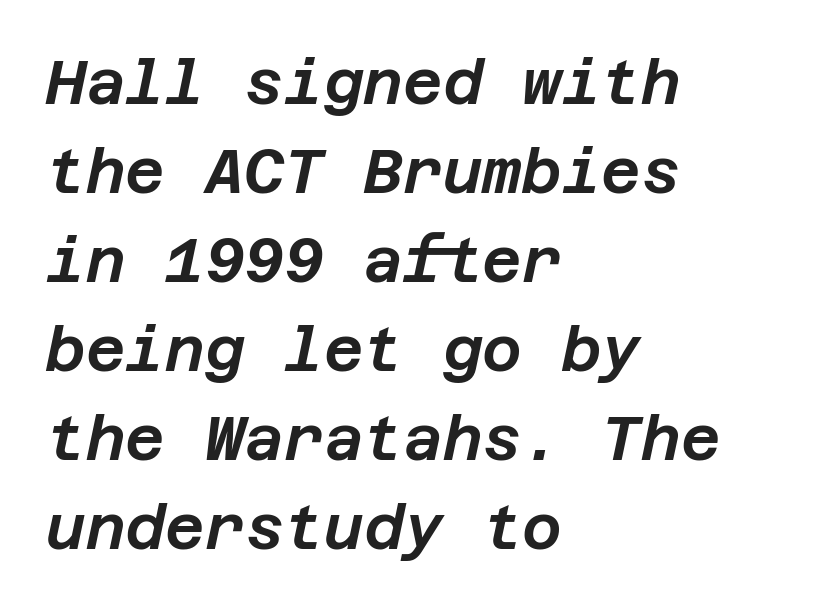
The image shows 61 px text type, italic (leaning right); set left-aligned, normal line spacing (1.46x), normal letter spacing, not underlined; low stroke contrast and a large x-height.
